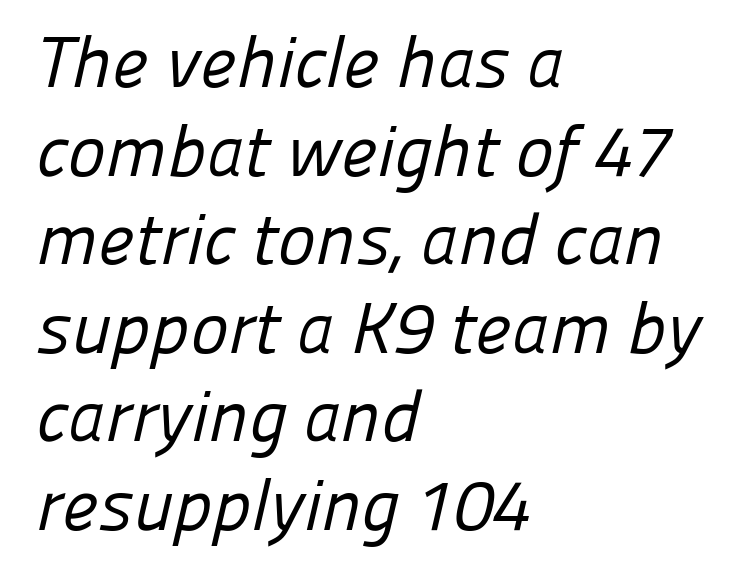
The image shows 72 px regular-weight sans-serif type; set left-aligned, line spacing 1.23x, normal letter spacing, not underlined; low stroke contrast and a medium x-height.
